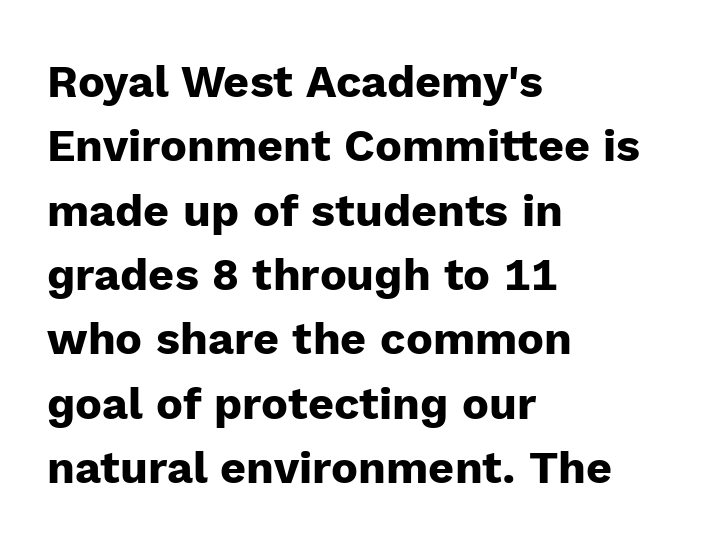
The image shows 45 px heavy sans-serif type, upright; set left-aligned, normal line spacing (1.43x), normal letter spacing, not underlined; low stroke contrast and a medium x-height.
